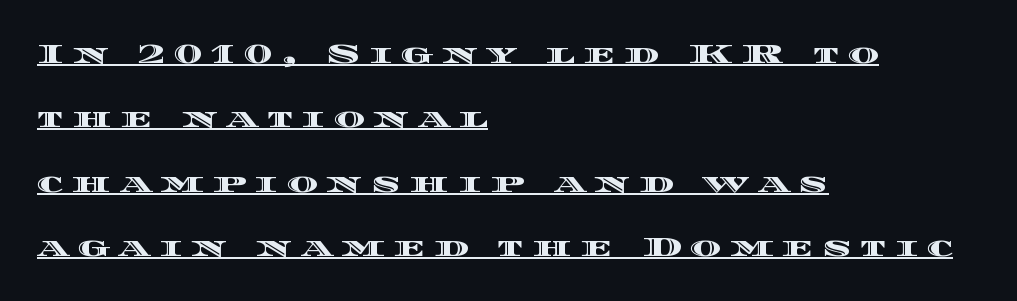
The image shows 27 px text type, upright; set left-aligned, loose line spacing (2.38x), unusually wide letter spacing (+0.32 em), underlined.
